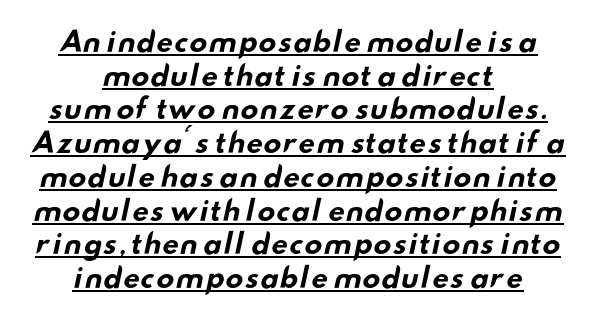
Every word sits above its own underline. These lines are centered, leaving both edges ragged. Observe the ordinary spacing: letters are neighbours, not strangers. Horizontal bands of white between lines are of average thickness. Every letter is thick-stroked: bold, no question.
